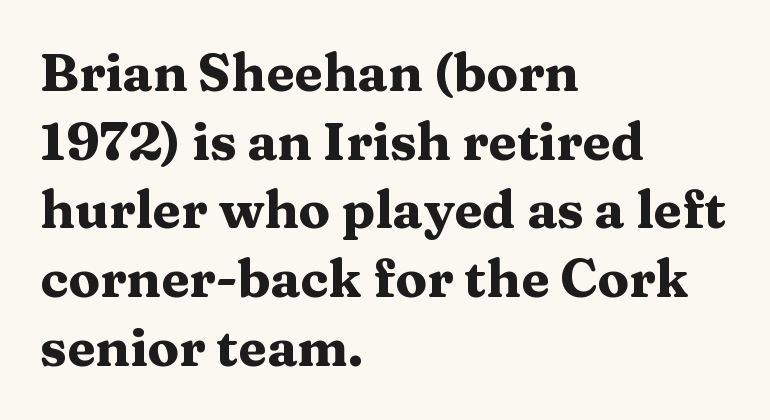
The image shows 52 px heavy, wide serif type, upright; set left-aligned, normal line spacing (1.32x), normal letter spacing, not underlined; medium stroke contrast and a medium x-height.
